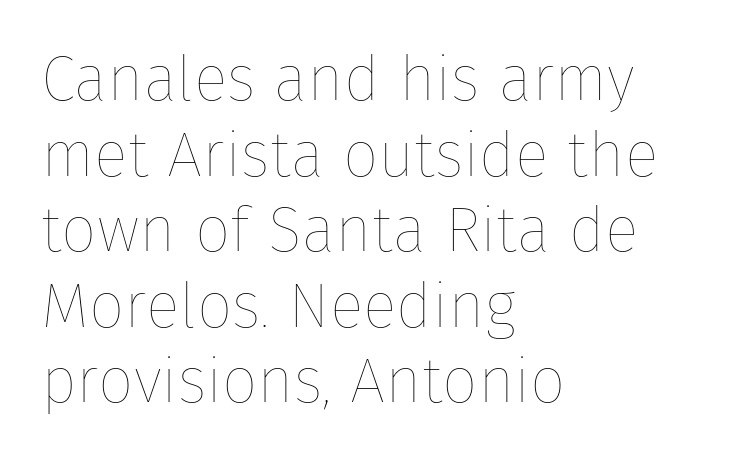
The image shows 63 px thin type, upright; set left-aligned, line spacing 1.2x, normal letter spacing, not underlined; low stroke contrast and a medium x-height.
